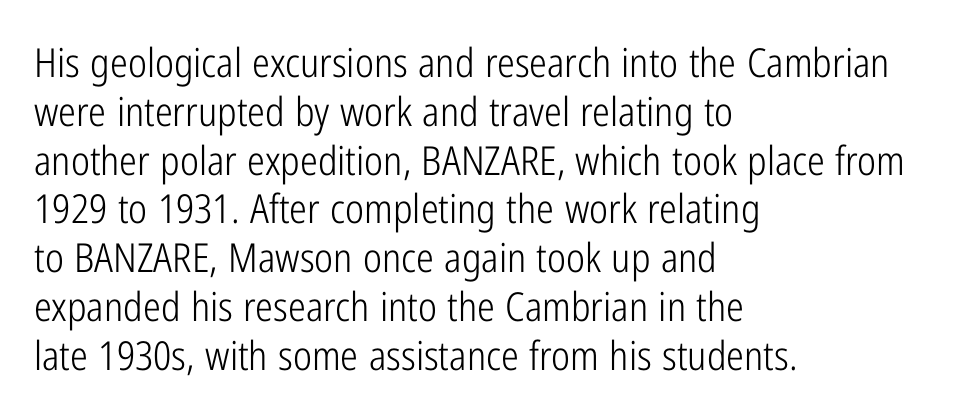
The image shows 40 px light, condensed sans-serif type, upright; set left-aligned, line spacing 1.22x, normal letter spacing, not underlined; low stroke contrast and a medium x-height.
